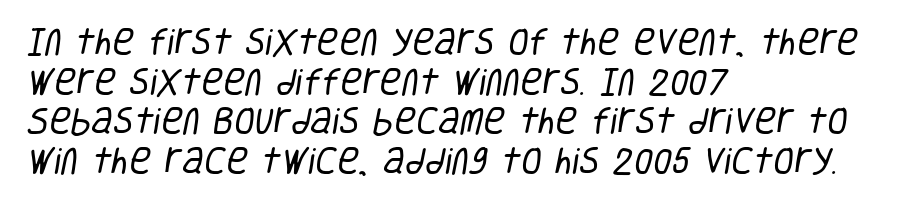
Q: Is the text bold? A: No.
Q: Is the typeface a serif or a sans-serif typeface? A: Sans-serif.
Q: Is the text underlined? A: No.
Q: How is the paragraph aligned? A: Left-aligned.
Q: Is the spacing between letters normal or unusually wide? A: Normal.
Q: Is the spacing between lines tight, normal or loose? A: Normal.
Q: Width (condensed, normal, or wide)? A: Condensed.
Q: Stroke contrast? A: Low.
Q: x-height? A: Large.
Q: Monospaced? A: No.
